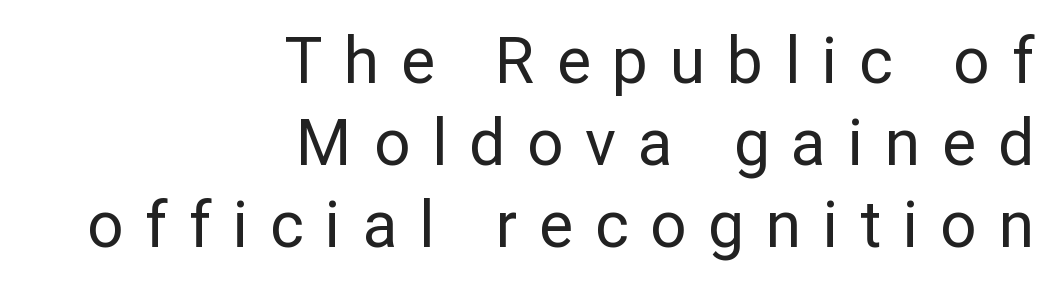
In terms of posture, this sample is upright. Tracking value appears strongly positive — letters spread wide. This sample uses a sans-serif face. This is not heavy type; no bold has been used. The setting favours the right margin, as signatures and pull-quotes sometimes do. The baseline area is clear.
